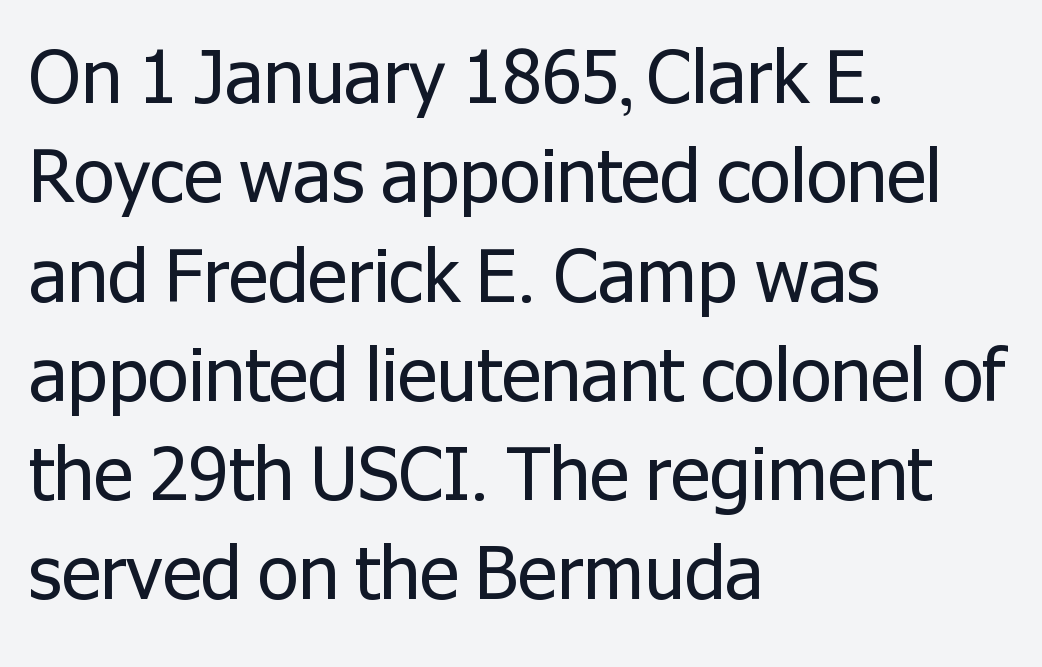
{"serif": "no", "italic": "no", "bold": "no", "weight": "regular", "width": "normal", "stroke_contrast": "low", "x_height": "medium", "monospaced": "no", "underline": "no", "align": "left", "line_spacing": "normal", "line_spacing_ratio": 1.36, "letter_spacing": "normal", "letter_spacing_em": 0.0, "glyph_px": 73}
